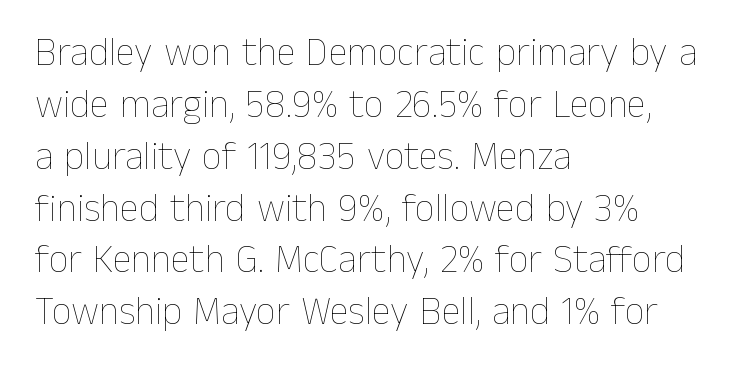
The face used here is proportionally spaced, like ordinary book or web type. If you drew a ruler down the left edge, every line would touch it. The letters look calm and open, with moderate or lighter stems. A roman cut, with each character standing at attention. The type is set solid horizontally, with unmodified tracking.
